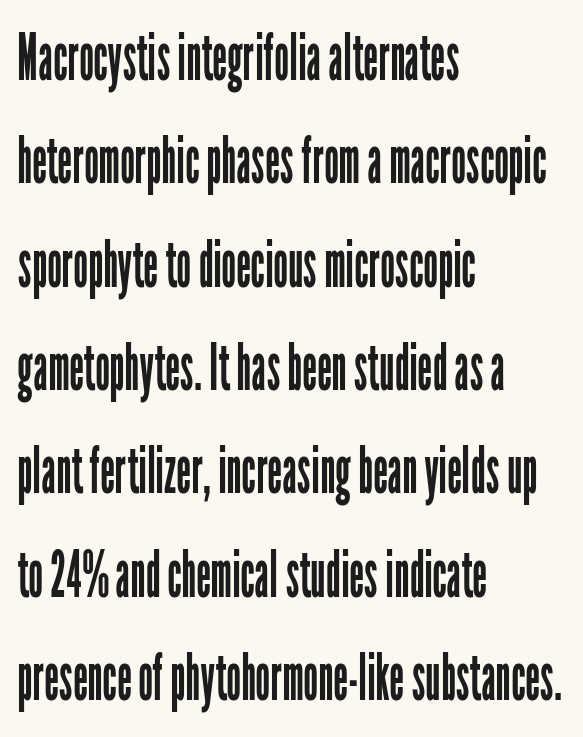
Q: Is the text bold? A: No.
Q: Is the text italic (slanted)? A: No, it is upright.
Q: Is the typeface a serif or a sans-serif typeface? A: Sans-serif.
Q: Is the text underlined? A: No.
Q: How is the paragraph aligned? A: Left-aligned.
Q: Is the spacing between letters normal or unusually wide? A: Normal.
Q: Is the spacing between lines tight, normal or loose? A: Normal.
Q: Width (condensed, normal, or wide)? A: Condensed.
Q: Stroke contrast? A: Low.
Q: x-height? A: Medium.
Q: Monospaced? A: No.
